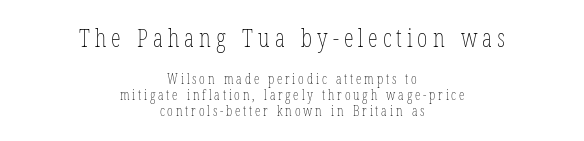
Q: Is the text bold? A: No.
Q: Is the text italic (slanted)? A: No, it is upright.
Q: Is the text underlined? A: No.
Q: How is the paragraph aligned? A: Centered.
Q: Is the spacing between letters normal or unusually wide? A: Unusually wide.
Q: Is the spacing between lines tight, normal or loose? A: Tight.
Q: Which block of text is set in a larger size, the first (top) or the second (bottom)? A: The first (top) one.
